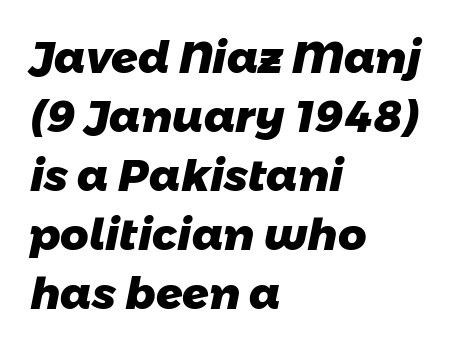
{"serif": "no", "bold": "yes", "weight": "heavy", "width": "normal", "stroke_contrast": "low", "x_height": "medium", "monospaced": "no", "underline": "no", "align": "left", "line_spacing": "normal", "line_spacing_ratio": 1.34, "letter_spacing": "normal", "letter_spacing_em": 0.0, "glyph_px": 44}
